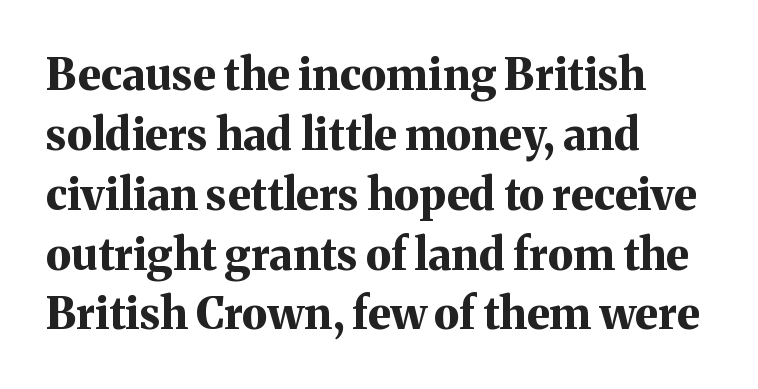
The image shows 44 px bold serif type, upright; set left-aligned, normal line spacing (1.36x), normal letter spacing, not underlined; medium stroke contrast and a medium x-height.
